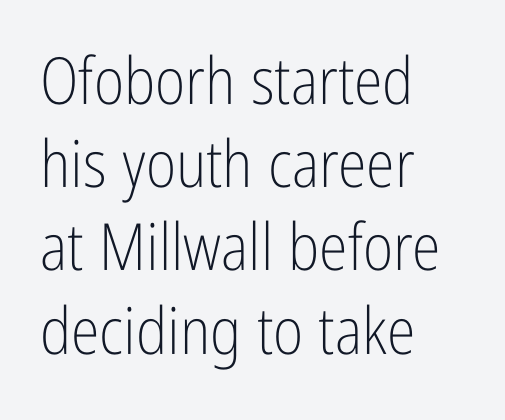
{"serif": "no", "italic": "no", "bold": "no", "weight": "light", "width": "condensed", "stroke_contrast": "low", "x_height": "medium", "monospaced": "no", "underline": "no", "align": "left", "line_spacing": "normal", "line_spacing_ratio": 1.28, "letter_spacing": "normal", "letter_spacing_em": 0.0, "glyph_px": 65}
